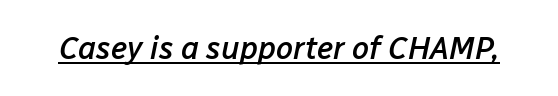
{"italic": "yes", "lean": "right", "slant_degrees": 12, "bold": "semi", "weight": "semibold", "width": "normal", "stroke_contrast": "low", "x_height": "medium", "monospaced": "no", "underline": "yes", "letter_spacing": "normal", "letter_spacing_em": 0.0, "glyph_px": 31}
